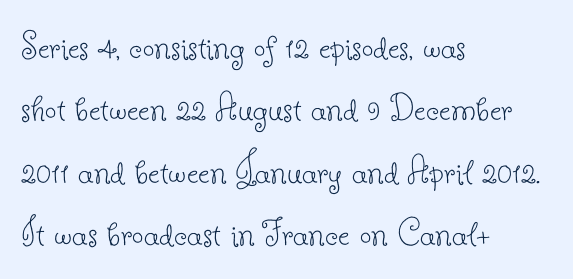
{"serif": "yes", "italic": "no", "bold": "no", "weight": "thin", "width": "normal", "stroke_contrast": "low", "x_height": "small", "monospaced": "no", "underline": "no", "align": "left", "line_spacing": "normal", "line_spacing_ratio": 1.52, "letter_spacing": "normal", "letter_spacing_em": 0.0, "glyph_px": 41}
